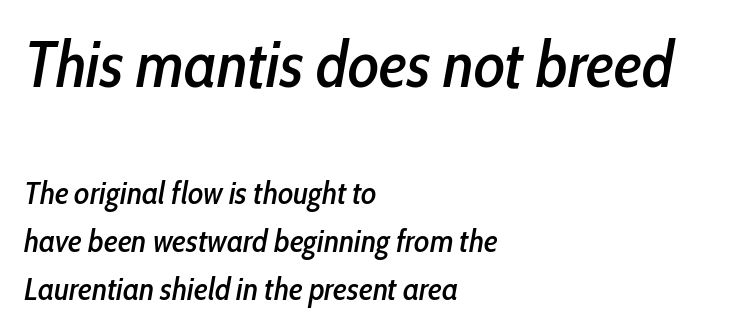
The image shows 65 px condensed type, italic (leaning right); set left-aligned, normal line spacing (1.5x), normal letter spacing, not underlined; the first (top) block is 2.03x larger; low stroke contrast and a medium x-height.
